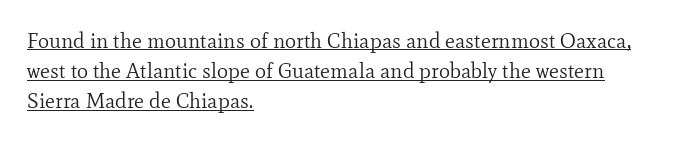
Q: Is the text bold? A: No.
Q: Is the text italic (slanted)? A: No, it is upright.
Q: Is the text underlined? A: Yes.
Q: How is the paragraph aligned? A: Left-aligned.
Q: Is the spacing between letters normal or unusually wide? A: Normal.
Q: Is the spacing between lines tight, normal or loose? A: Normal.
